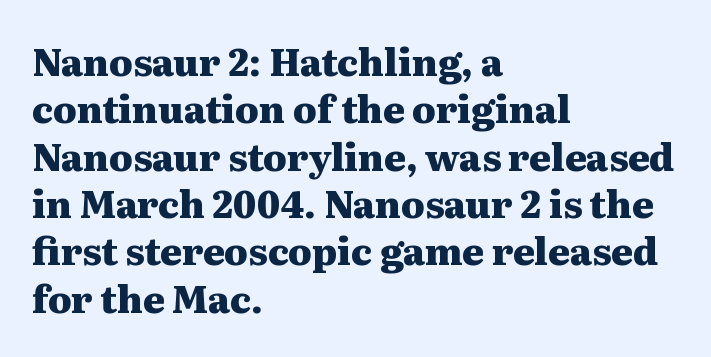
Clear beneath every line of the passage. The letters are bold, with thick, heavy strokes. Quick note: not italic, upright. Regular leading. The designer went with a serif here, giving each stem small feet. The rendering uses natural spacing where letterforms have individual widths.
